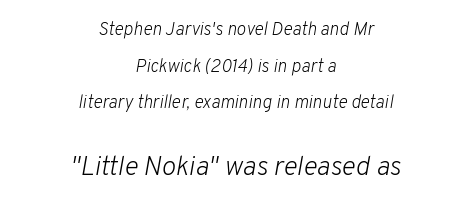
The image shows 27 px text type, italic (leaning right); set centered, loose line spacing (2.04x), normal letter spacing, not underlined; the second (bottom) block is 1.5x larger.
